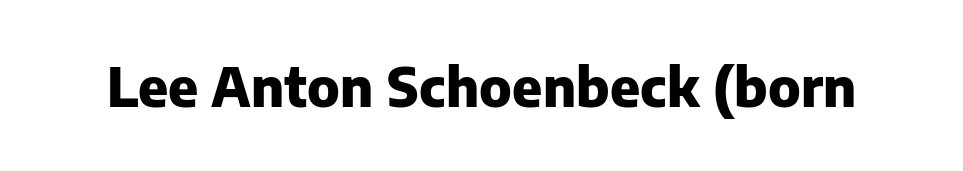
Chunky letters — that's bold for sure. Has an underline been added? It has not. Does extra space separate the letters? No, they use regular spacing. This sample has the flowing, uneven cadence of proportional lettering. Are there feet on the stems? There aren't — it's a sans. This sample uses an upright cut, with every glyph sitting square on the baseline.
